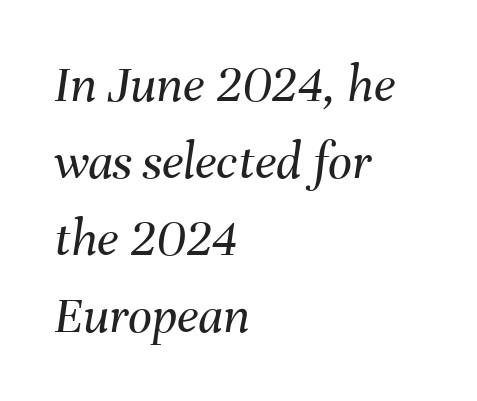
Q: Is the text bold? A: No.
Q: Is the text italic (slanted)? A: Yes, it leans right by about 8 degrees.
Q: Is the text underlined? A: No.
Q: How is the paragraph aligned? A: Left-aligned.
Q: Is the spacing between letters normal or unusually wide? A: Normal.
Q: Is the spacing between lines tight, normal or loose? A: Normal.
Q: Width (condensed, normal, or wide)? A: Normal.
Q: Stroke contrast? A: Medium.
Q: x-height? A: Medium.
Q: Monospaced? A: No.
